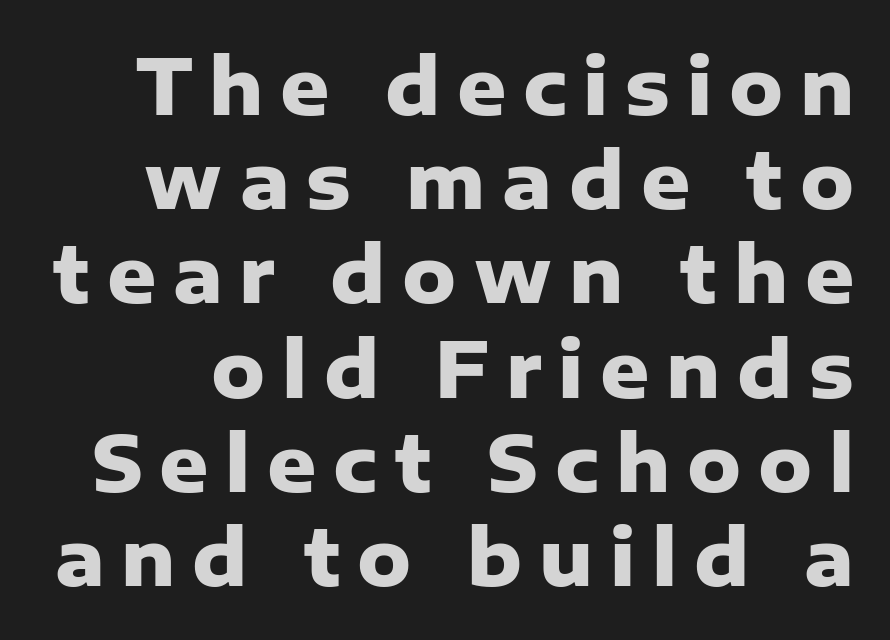
Q: Is the text bold? A: Yes.
Q: Is the text italic (slanted)? A: No, it is upright.
Q: Is the typeface a serif or a sans-serif typeface? A: Sans-serif.
Q: Is the text underlined? A: No.
Q: Is the spacing between letters normal or unusually wide? A: Unusually wide.
Q: Width (condensed, normal, or wide)? A: Normal.
Q: Stroke contrast? A: Low.
Q: x-height? A: Medium.
Q: Monospaced? A: No.
